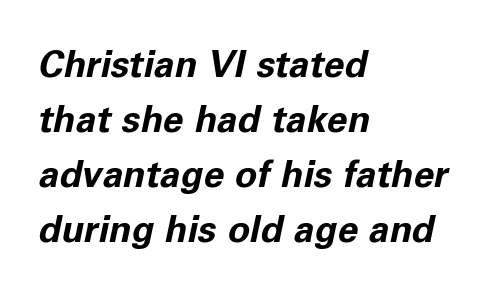
{"italic": "yes", "lean": "right", "slant_degrees": 11, "bold": "yes", "weight": "bold", "width": "normal", "stroke_contrast": "low", "x_height": "medium", "monospaced": "no", "underline": "no", "align": "left", "line_spacing": "normal", "line_spacing_ratio": 1.49, "letter_spacing": "normal", "letter_spacing_em": 0.0, "glyph_px": 37}
